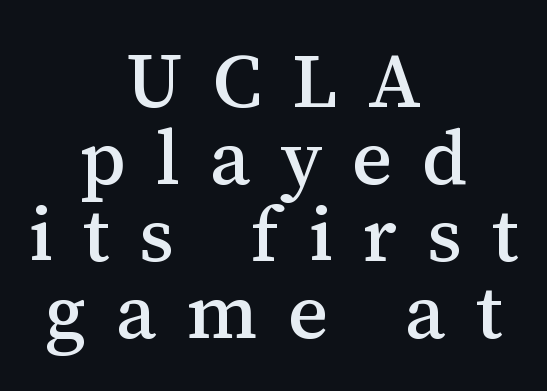
{"serif": "yes", "italic": "no", "width": "normal", "stroke_contrast": "medium", "x_height": "medium", "monospaced": "no", "underline": "no", "align": "center", "line_spacing": "tight", "line_spacing_ratio": 1.0, "letter_spacing": "wide", "letter_spacing_em": 0.39, "glyph_px": 77}
